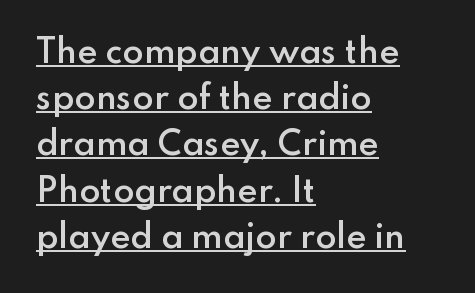
Q: Is the text bold? A: Semi-bold.
Q: Is the text italic (slanted)? A: No, it is upright.
Q: Is the typeface a serif or a sans-serif typeface? A: Sans-serif.
Q: Is the text underlined? A: Yes.
Q: How is the paragraph aligned? A: Left-aligned.
Q: Is the spacing between letters normal or unusually wide? A: Normal.
Q: Is the spacing between lines tight, normal or loose? A: Normal.
Q: Width (condensed, normal, or wide)? A: Normal.
Q: Stroke contrast? A: Low.
Q: x-height? A: Small.
Q: Monospaced? A: No.
